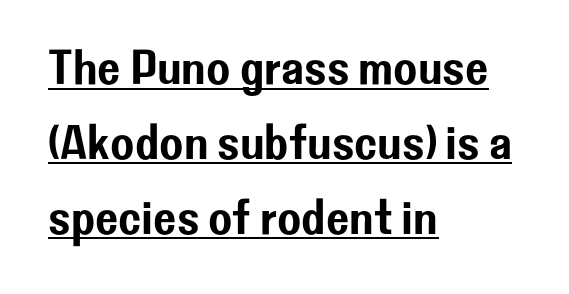
{"serif": "no", "italic": "no", "width": "normal", "stroke_contrast": "low", "x_height": "medium", "monospaced": "no", "underline": "yes", "align": "left", "line_spacing": "normal", "line_spacing_ratio": 1.53, "letter_spacing": "normal", "letter_spacing_em": 0.0, "glyph_px": 49}
